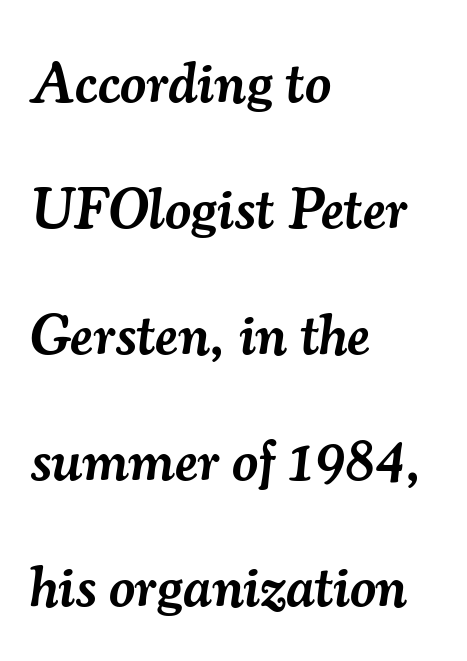
Q: Is the text bold? A: Semi-bold.
Q: Is the text italic (slanted)? A: Yes, it leans right by about 7 degrees.
Q: Is the typeface a serif or a sans-serif typeface? A: Serif.
Q: Is the text underlined? A: No.
Q: How is the paragraph aligned? A: Left-aligned.
Q: Is the spacing between letters normal or unusually wide? A: Normal.
Q: Is the spacing between lines tight, normal or loose? A: Loose.
Q: Width (condensed, normal, or wide)? A: Normal.
Q: Stroke contrast? A: Medium.
Q: x-height? A: Small.
Q: Monospaced? A: No.
